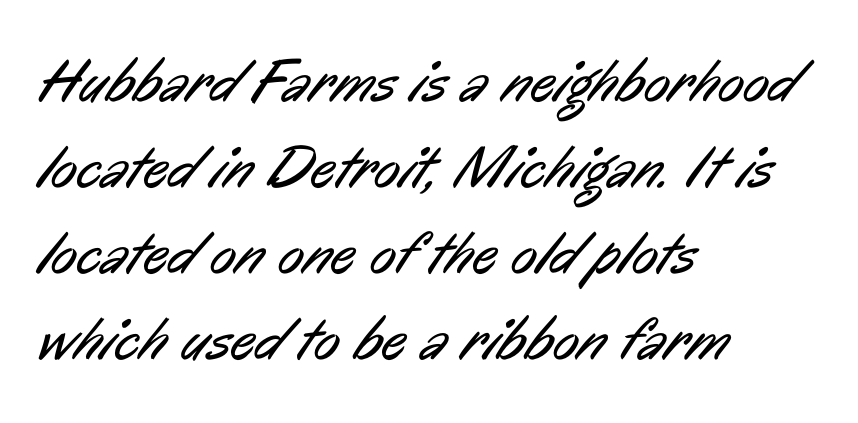
The image shows 61 px regular-weight, condensed sans-serif type; set left-aligned, normal line spacing (1.41x), normal letter spacing, not underlined; low stroke contrast and a medium x-height.
